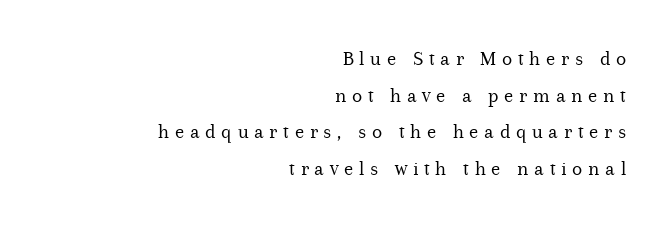
The paragraph has a hard right edge and a soft left edge. Glance below the letters and you will spot only blank space. The horizontal fit of the characters is loose and conspicuously gappy. Is the stroke heavy? The answer is a plain regular-or-lighter. No italicization has been applied; the sample stays upright.
